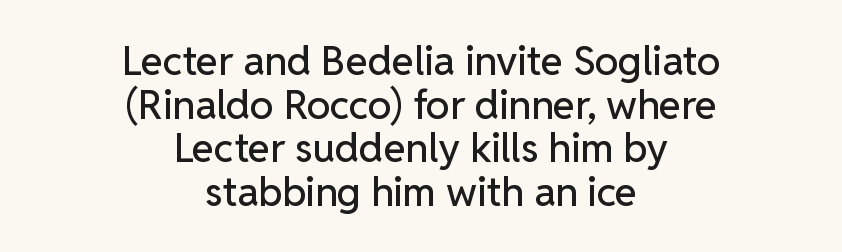
{"serif": "no", "italic": "no", "width": "normal", "stroke_contrast": "low", "x_height": "medium", "monospaced": "no", "underline": "no", "align": "center", "line_spacing": "tight", "line_spacing_ratio": 1.09, "letter_spacing": "normal", "letter_spacing_em": 0.0, "glyph_px": 40}
